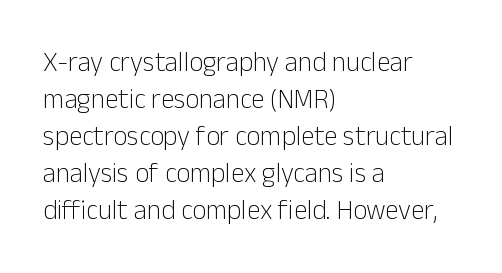
{"italic": "no", "bold": "no", "underline": "no", "align": "left", "line_spacing": "normal", "line_spacing_ratio": 1.37, "letter_spacing": "normal", "letter_spacing_em": 0.0, "glyph_px": 27}
